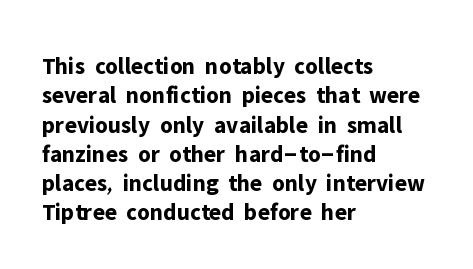
Check the space under the baseline: it is left empty. Words appear dense and cohesive because spacing is normal. Summary of weight: heavy, a full bold. Caption: multi-line text, flush left, ragged right.
